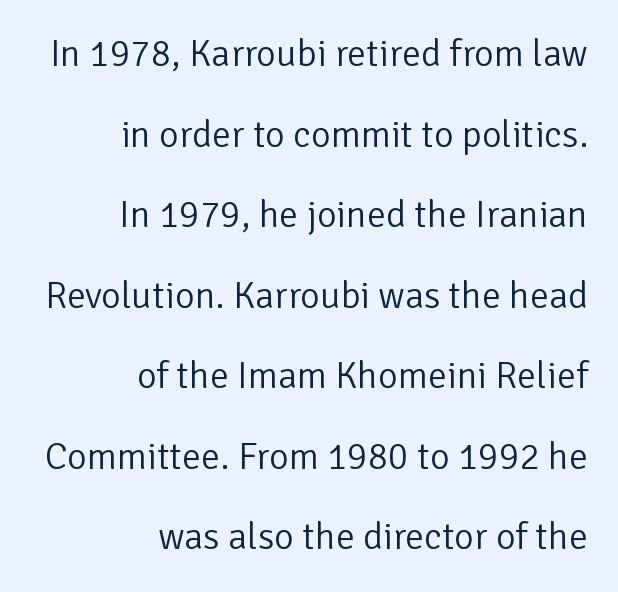
The face used here is proportionally spaced, like ordinary book or web type. Is there much room between lines? Yes — plenty of vertical air separates them. Designer's note — italics off, roman on. You can tell from the bare stems that sans-serif type was used.
